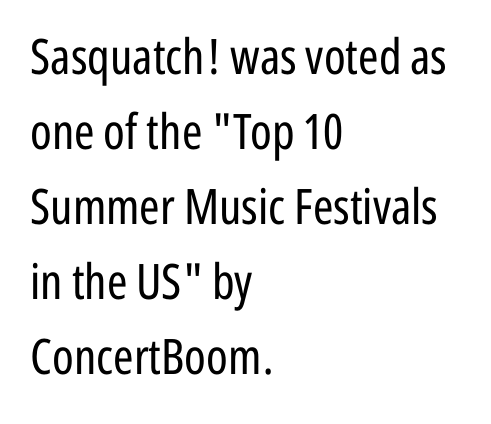
{"serif": "no", "italic": "no", "bold": "no", "weight": "regular", "width": "condensed", "stroke_contrast": "low", "x_height": "medium", "monospaced": "no", "underline": "no", "align": "left", "line_spacing": "normal", "line_spacing_ratio": 1.53, "letter_spacing": "normal", "letter_spacing_em": 0.0, "glyph_px": 49}
